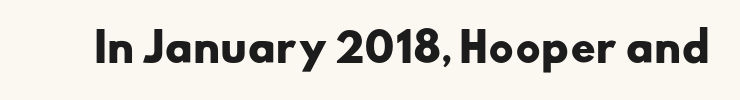
{"serif": "no", "bold": "yes", "weight": "heavy", "width": "wide", "stroke_contrast": "low", "x_height": "small", "monospaced": "no", "underline": "no", "letter_spacing": "normal", "letter_spacing_em": 0.0, "glyph_px": 39}
